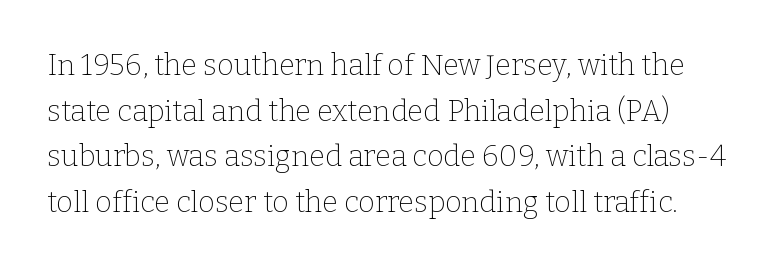
The image shows 29 px thin serif type, upright; set normal line spacing (1.57x), normal letter spacing, not underlined; low stroke contrast and a medium x-height.
